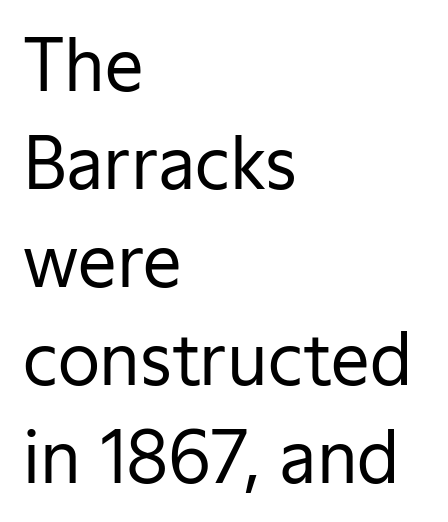
Q: Is the text bold? A: No.
Q: Is the text italic (slanted)? A: No, it is upright.
Q: Is the typeface a serif or a sans-serif typeface? A: Sans-serif.
Q: Is the text underlined? A: No.
Q: How is the paragraph aligned? A: Left-aligned.
Q: Is the spacing between letters normal or unusually wide? A: Normal.
Q: Is the spacing between lines tight, normal or loose? A: Normal.
Q: Width (condensed, normal, or wide)? A: Normal.
Q: Stroke contrast? A: Low.
Q: x-height? A: Medium.
Q: Monospaced? A: No.
